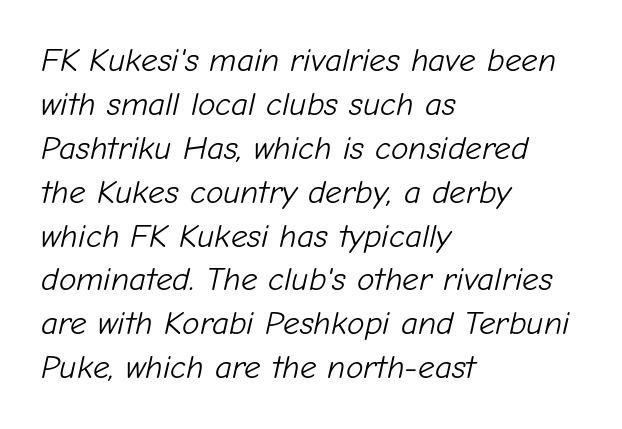
{"italic": "yes", "lean": "right", "slant_degrees": 12, "bold": "no", "weight": "light", "width": "normal", "stroke_contrast": "low", "x_height": "medium", "monospaced": "no", "underline": "no", "align": "left", "line_spacing": "normal", "line_spacing_ratio": 1.33, "letter_spacing": "normal", "letter_spacing_em": 0.0, "glyph_px": 33}
